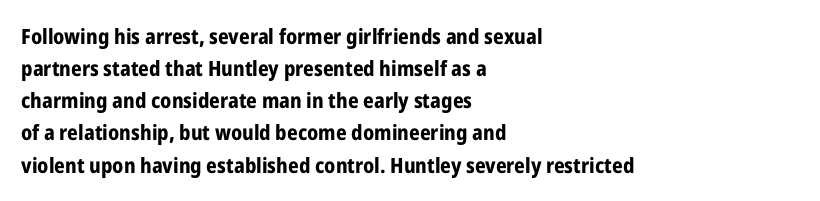
Tracking value appears to be zero — textbook default spacing. Is the type bold? Yes — the strokes are clearly thick and heavy. The block of text has a typical density, with ordinary space between rows. The rag falls on the right side of this text block. Words float on clear page, feet unadorned.
